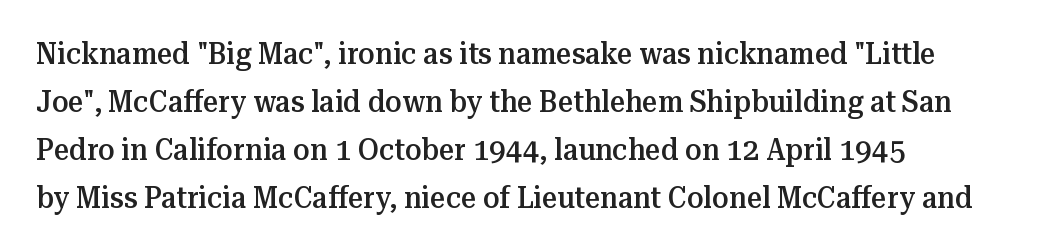
The image shows 30 px semibold serif type, upright; set left-aligned, normal line spacing (1.6x), normal letter spacing, not underlined; medium stroke contrast and a medium x-height.
